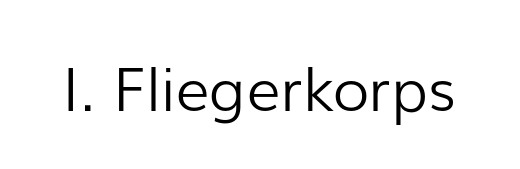
Q: Is the text bold? A: No.
Q: Is the text italic (slanted)? A: No, it is upright.
Q: Is the typeface a serif or a sans-serif typeface? A: Sans-serif.
Q: Is the text underlined? A: No.
Q: Is the spacing between letters normal or unusually wide? A: Normal.
Q: Width (condensed, normal, or wide)? A: Normal.
Q: Stroke contrast? A: Low.
Q: x-height? A: Medium.
Q: Monospaced? A: No.
